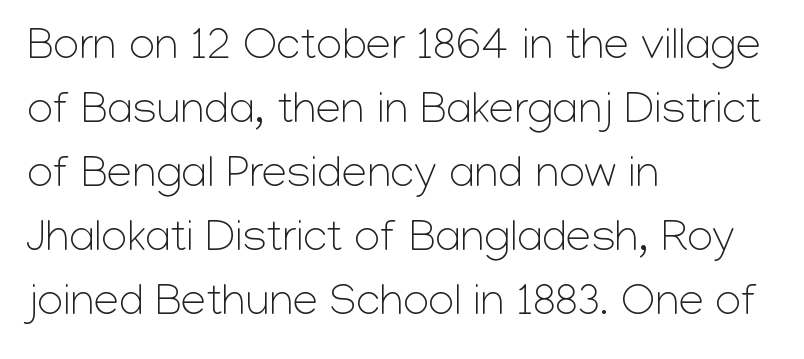
{"serif": "no", "italic": "no", "bold": "no", "weight": "light", "width": "normal", "stroke_contrast": "low", "x_height": "medium", "monospaced": "no", "underline": "no", "align": "left", "line_spacing": "normal", "line_spacing_ratio": 1.42, "letter_spacing": "normal", "letter_spacing_em": 0.0, "glyph_px": 45}
